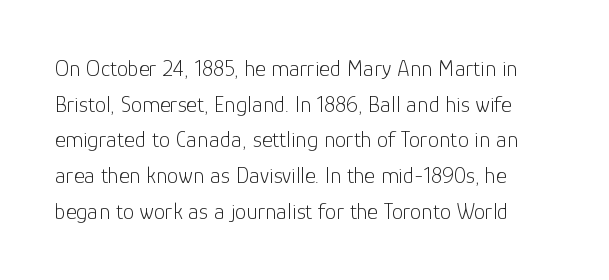
Each row of text sits above clean, open space. Students, observe: this is what conventionally led text looks like. The strokes carry an ordinary text weight at most. These lines keep a tight, regular rhythm from letter to letter.
